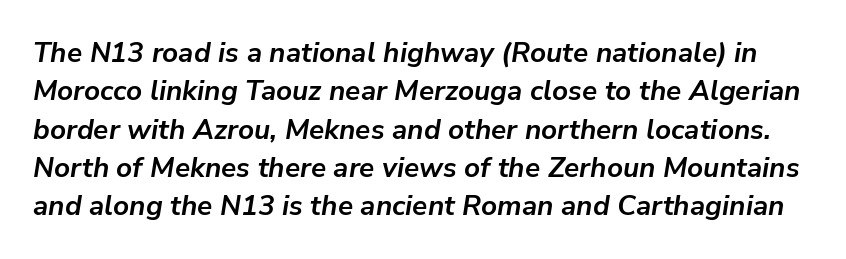
On the weight axis this lands at bold, roughly 700. Letter spacing: default. These lines are rendered in a variable-pitch font. Reading down the column, the eye jumps a familiar distance to each next line. It's the slanting kind of type.
